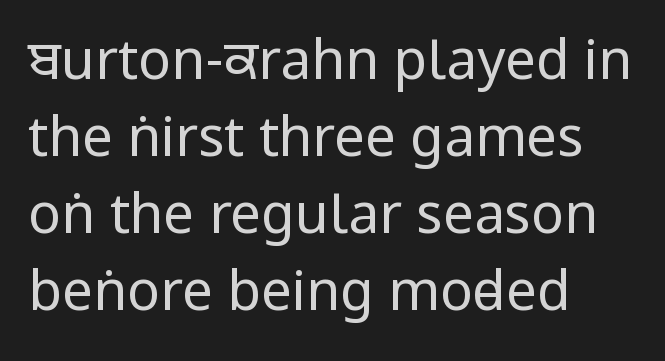
Q: Is the text bold? A: No.
Q: Is the text italic (slanted)? A: No, it is upright.
Q: Is the typeface a serif or a sans-serif typeface? A: Sans-serif.
Q: Is the text underlined? A: No.
Q: How is the paragraph aligned? A: Left-aligned.
Q: Is the spacing between letters normal or unusually wide? A: Normal.
Q: Is the spacing between lines tight, normal or loose? A: Normal.
Q: Width (condensed, normal, or wide)? A: Condensed.
Q: Stroke contrast? A: Low.
Q: x-height? A: Large.
Q: Monospaced? A: No.
